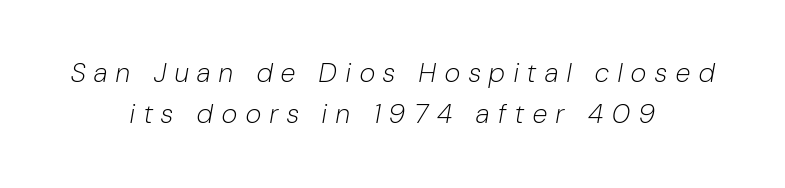
Q: Is the text bold? A: No.
Q: Is the text italic (slanted)? A: Yes, it leans right by about 10 degrees.
Q: Is the text underlined? A: No.
Q: How is the paragraph aligned? A: Centered.
Q: Is the spacing between letters normal or unusually wide? A: Unusually wide.
Q: Is the spacing between lines tight, normal or loose? A: Normal.
